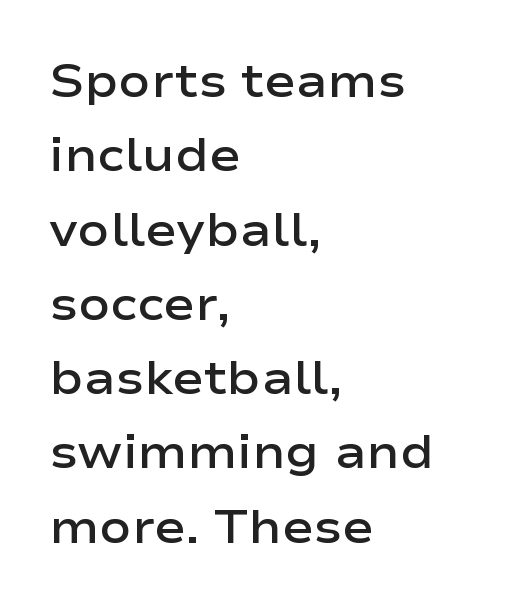
Nope, no serifs anywhere on these letters. Casual observation: everything's shoved over to the left. Each letter keeps its own natural width here, so spacing adapts to shape. These lines sit exactly where default settings would place them.
